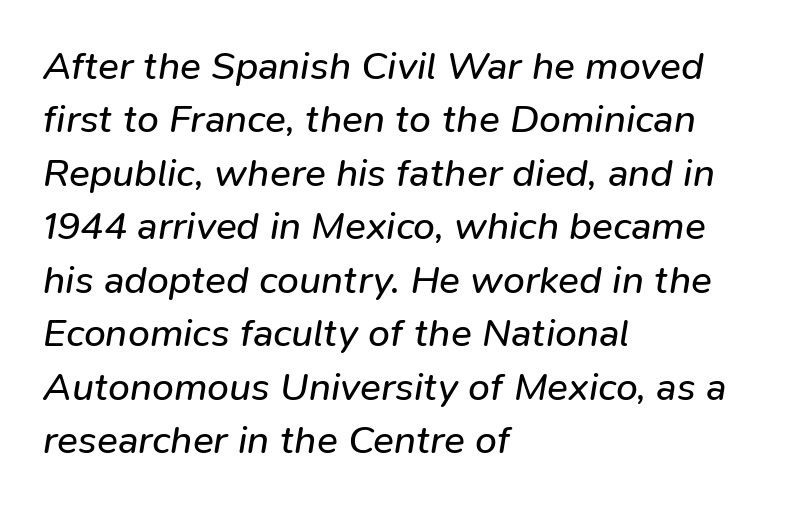
{"italic": "yes", "lean": "right", "slant_degrees": 9, "bold": "no", "weight": "regular", "width": "normal", "stroke_contrast": "low", "x_height": "medium", "monospaced": "no", "underline": "no", "align": "left", "line_spacing": "normal", "line_spacing_ratio": 1.37, "letter_spacing": "normal", "letter_spacing_em": 0.0, "glyph_px": 39}
